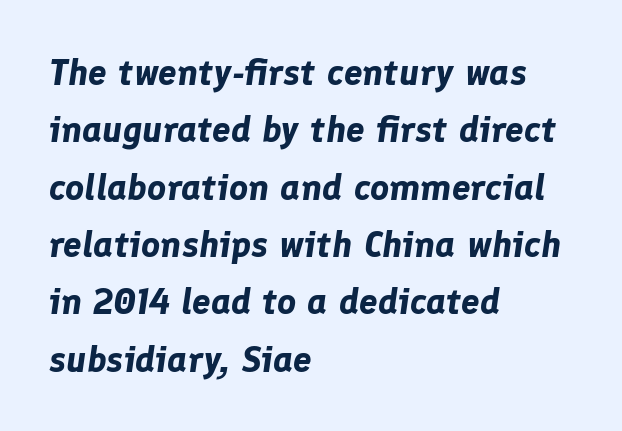
The block of text has a typical density, with ordinary space between rows. The letters advance in unequal steps, a hallmark of proportional type. Every character sits at an angle, as italics do. Which margin do the lines hug? The left one — the right edge is uneven.
